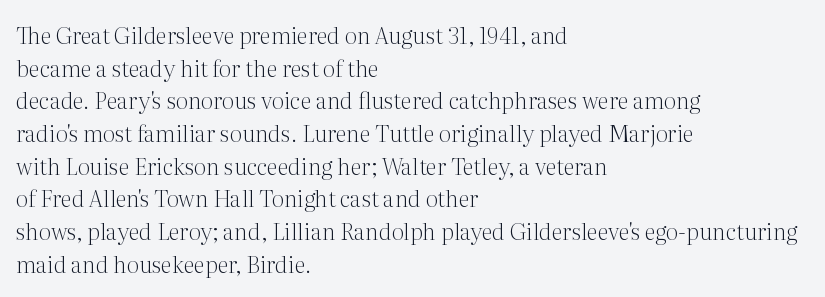
Characters follow at the spacing the type designer built in. The letterforms sit at book weight or below. Rendered with straight, roman letterforms. The rows are spaced the way most documents space them. The strip under each line holds only bare page.
